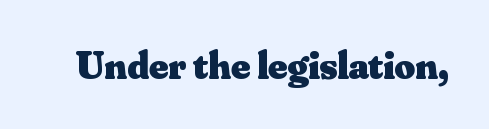
The image shows 40 px heavy serif type, upright; set normal letter spacing, not underlined; medium stroke contrast and a small x-height.
